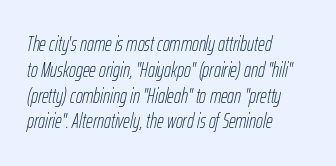
This sample uses an oblique cut, with every glyph tilted off the vertical. Think standard paragraph weight, or any step lighter than that. Honestly, there is no underline to notice here at all. The line texture is even and compact thanks to regular tracking.
